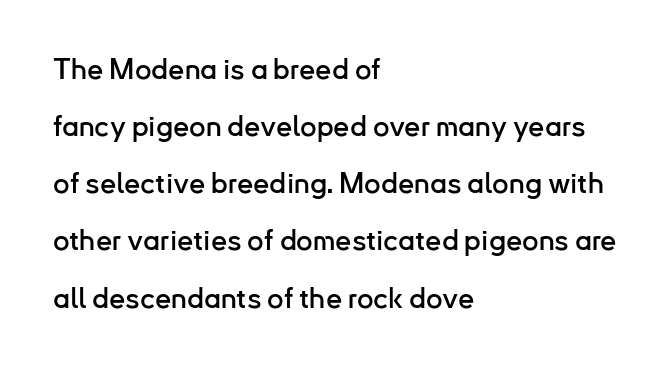
Horizontal bands of white between lines are thick stripes. Teacher's note: observe the even left margin — that is flush-left alignment. Serifs: no, the terminals of the letterforms are clean. The letters sit at their default tracking, neither squeezed nor spread.
